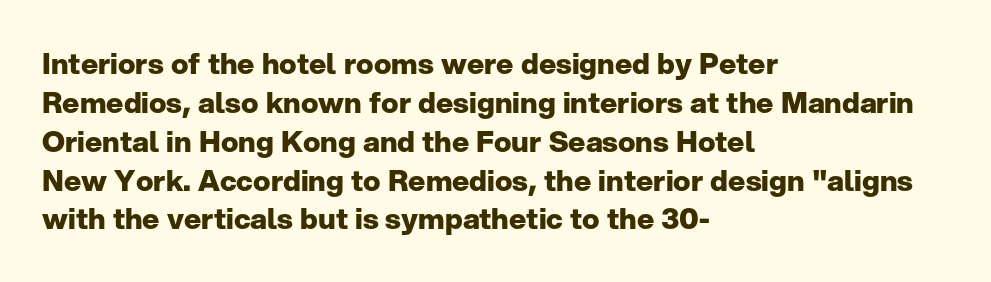
Q: Is the text bold? A: Yes.
Q: Is the text italic (slanted)? A: No, it is upright.
Q: Is the typeface a serif or a sans-serif typeface? A: Sans-serif.
Q: Is the text underlined? A: No.
Q: How is the paragraph aligned? A: Left-aligned.
Q: Is the spacing between letters normal or unusually wide? A: Normal.
Q: Is the spacing between lines tight, normal or loose? A: Normal.
Q: Width (condensed, normal, or wide)? A: Normal.
Q: Stroke contrast? A: Low.
Q: x-height? A: Medium.
Q: Monospaced? A: No.
